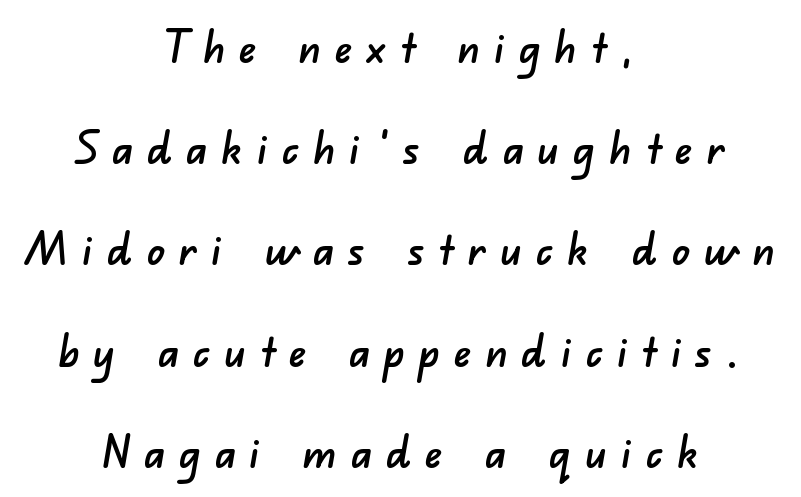
Q: Is the typeface a serif or a sans-serif typeface? A: Sans-serif.
Q: Is the text underlined? A: No.
Q: How is the paragraph aligned? A: Centered.
Q: Is the spacing between letters normal or unusually wide? A: Unusually wide.
Q: Is the spacing between lines tight, normal or loose? A: Loose.
Q: Width (condensed, normal, or wide)? A: Normal.
Q: Stroke contrast? A: Low.
Q: x-height? A: Small.
Q: Monospaced? A: No.
